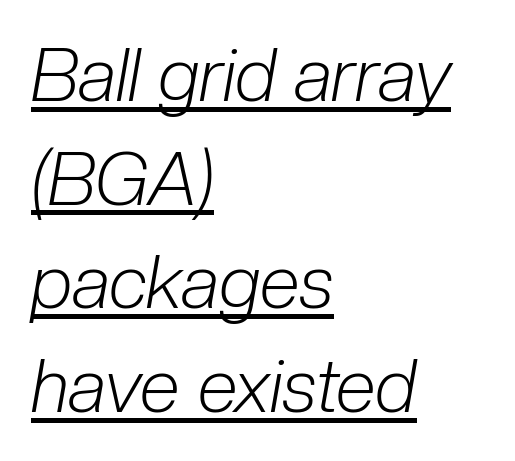
Q: Is the text bold? A: No.
Q: Is the text italic (slanted)? A: Yes, it leans right by about 10 degrees.
Q: Is the text underlined? A: Yes.
Q: How is the paragraph aligned? A: Left-aligned.
Q: Is the spacing between letters normal or unusually wide? A: Normal.
Q: Is the spacing between lines tight, normal or loose? A: Normal.
Q: Width (condensed, normal, or wide)? A: Condensed.
Q: Stroke contrast? A: Low.
Q: x-height? A: Medium.
Q: Monospaced? A: No.
